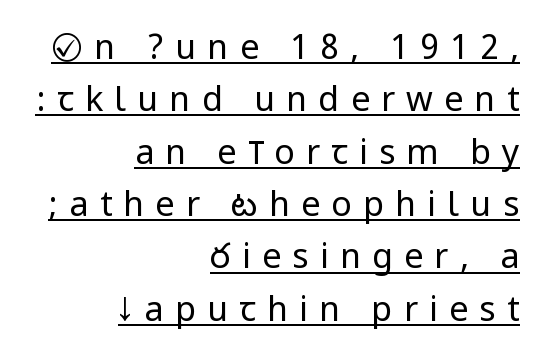
Q: Is the text bold? A: No.
Q: Is the text italic (slanted)? A: No, it is upright.
Q: Is the typeface a serif or a sans-serif typeface? A: Sans-serif.
Q: Is the text underlined? A: Yes.
Q: How is the paragraph aligned? A: Right-aligned.
Q: Is the spacing between letters normal or unusually wide? A: Unusually wide.
Q: Is the spacing between lines tight, normal or loose? A: Normal.
Q: Width (condensed, normal, or wide)? A: Condensed.
Q: Stroke contrast? A: Low.
